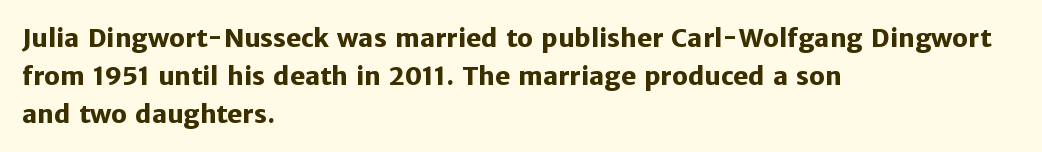
Leftover space on each line is placed entirely after the last word. Normally led — the rows are evenly, conventionally spaced. Type without underlining. Here the glyphs are tracked normally, forming tight word shapes.
